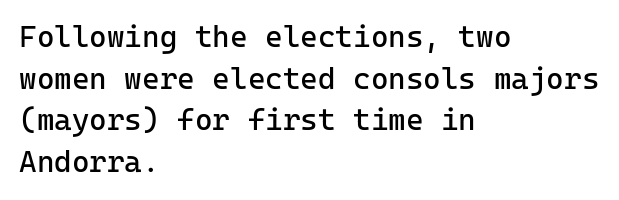
Q: Is the text bold? A: No.
Q: Is the text italic (slanted)? A: No, it is upright.
Q: Is the typeface a serif or a sans-serif typeface? A: Sans-serif.
Q: Is the text underlined? A: No.
Q: How is the paragraph aligned? A: Left-aligned.
Q: Is the spacing between letters normal or unusually wide? A: Normal.
Q: Is the spacing between lines tight, normal or loose? A: Normal.
Q: Width (condensed, normal, or wide)? A: Normal.
Q: Stroke contrast? A: Low.
Q: x-height? A: Medium.
Q: Monospaced? A: Yes.
